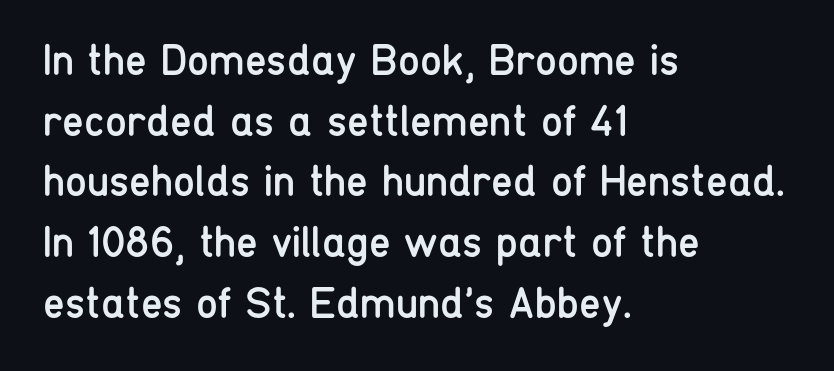
The strokes are not fattened; the text isn't bold. Is this a fixed-width face? No — the glyphs have proportional, varying widths. Teacher's note: observe the even left margin — that is flush-left alignment. Italic: no, the glyphs are upright roman.
